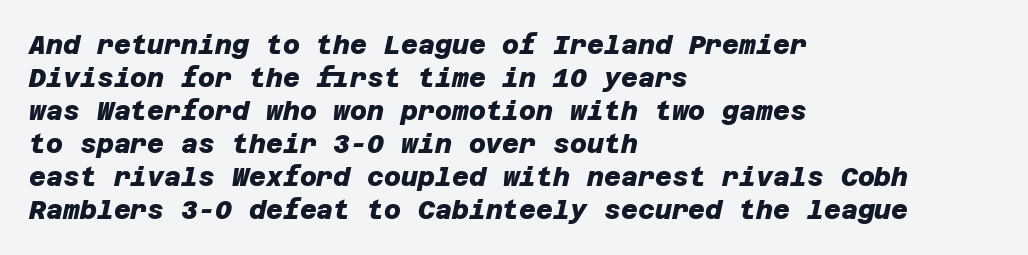
{"bold": "yes", "underline": "no", "align": "left", "line_spacing": "normal", "line_spacing_ratio": 1.27, "letter_spacing": "normal", "letter_spacing_em": 0.0, "glyph_px": 26}
